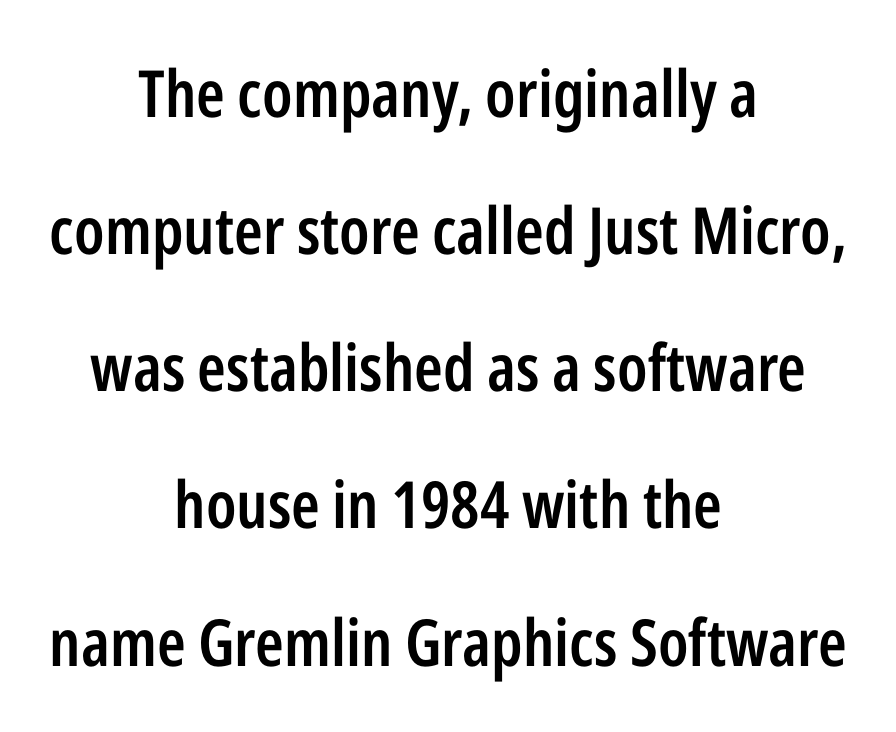
The image shows 65 px semibold, condensed sans-serif type, upright; set centered, loose line spacing (2.11x), normal letter spacing, not underlined; low stroke contrast and a medium x-height.
